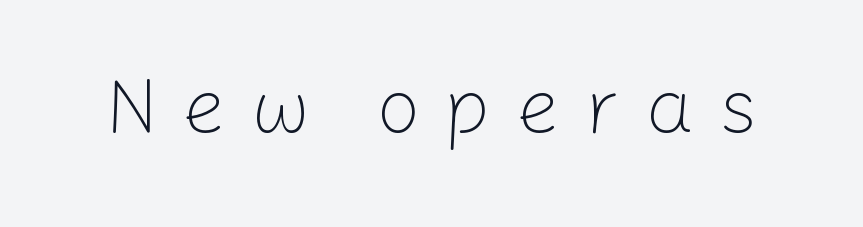
{"serif": "no", "italic": "no", "bold": "no", "weight": "light", "width": "normal", "stroke_contrast": "low", "x_height": "medium", "monospaced": "no", "underline": "no", "letter_spacing": "wide", "letter_spacing_em": 0.32, "glyph_px": 77}
